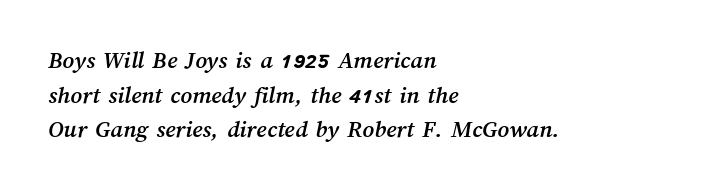
The image shows 25 px text type; set left-aligned, normal line spacing (1.39x), normal letter spacing, not underlined.
